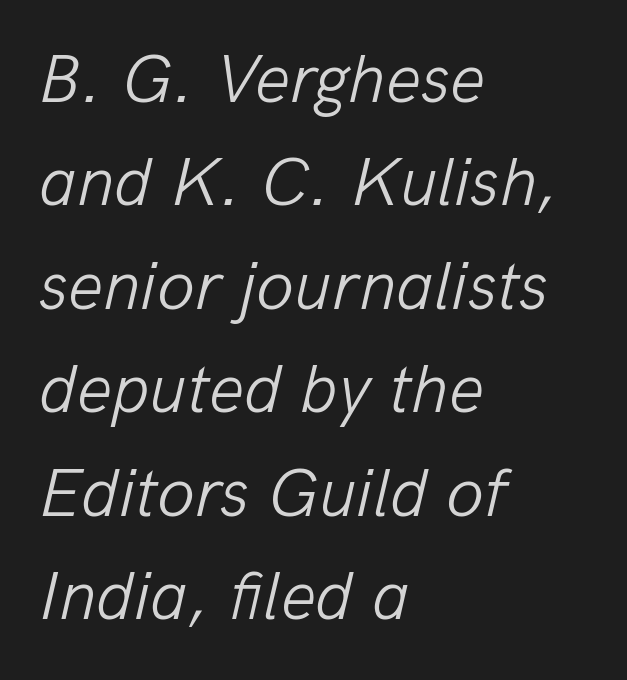
The setting favours the left margin, as ordinary paragraphs usually do. Heaviness? Minimal to ordinary, like unemphasized prose. Standard letterfit; no display-style spreading of the glyphs. The words here are not underlined. Leading matches the norm, producing a regular column.
